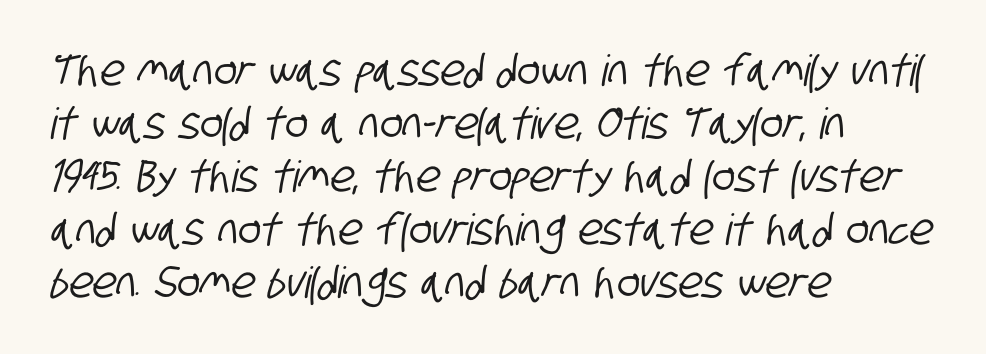
Q: Is the typeface a serif or a sans-serif typeface? A: Sans-serif.
Q: Is the text underlined? A: No.
Q: How is the paragraph aligned? A: Left-aligned.
Q: Is the spacing between letters normal or unusually wide? A: Normal.
Q: Width (condensed, normal, or wide)? A: Condensed.
Q: Stroke contrast? A: Low.
Q: x-height? A: Large.
Q: Monospaced? A: No.
